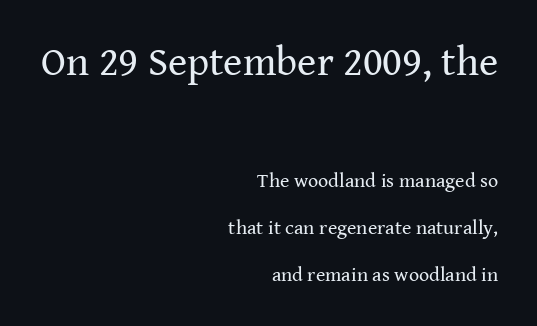
The image shows 41 px regular-weight serif type, upright; set right-aligned, loose line spacing (2.36x), normal letter spacing, not underlined; the first (top) block is 2.05x larger; medium stroke contrast and a medium x-height.
